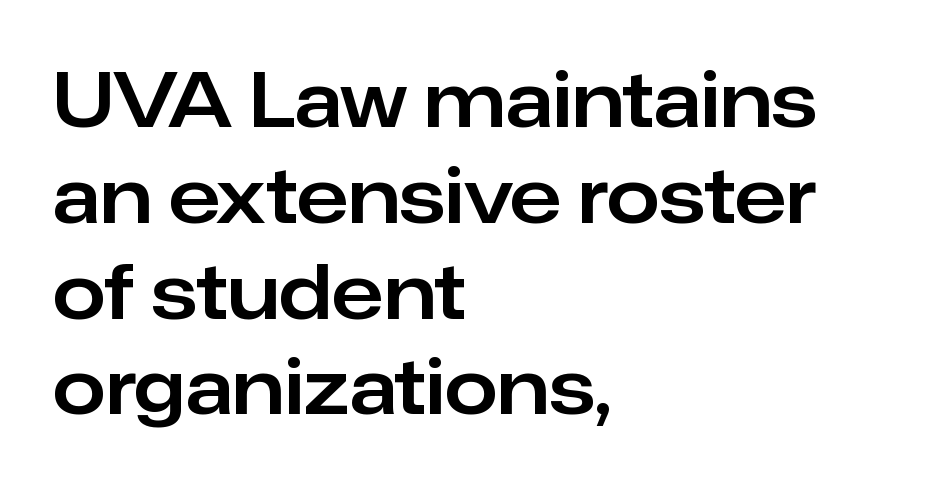
Q: Is the text italic (slanted)? A: No, it is upright.
Q: Is the typeface a serif or a sans-serif typeface? A: Sans-serif.
Q: Is the text underlined? A: No.
Q: How is the paragraph aligned? A: Left-aligned.
Q: Is the spacing between letters normal or unusually wide? A: Normal.
Q: Is the spacing between lines tight, normal or loose? A: Normal.
Q: Width (condensed, normal, or wide)? A: Normal.
Q: Stroke contrast? A: Low.
Q: x-height? A: Medium.
Q: Monospaced? A: No.
